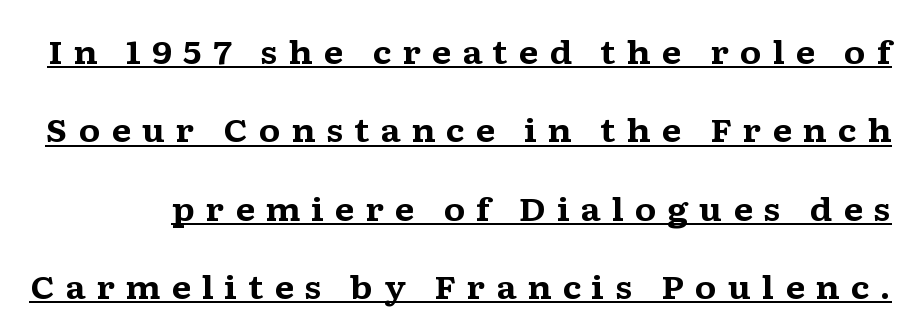
The image shows 32 px bold, wide serif type, upright; set loose line spacing (2.45x), unusually wide letter spacing (+0.33 em), underlined; medium stroke contrast and a medium x-height.
